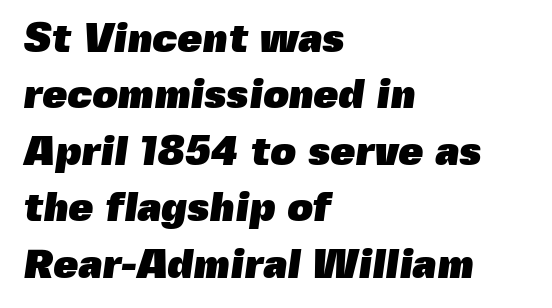
{"serif": "no", "bold": "yes", "weight": "heavy", "width": "normal", "x_height": "medium", "monospaced": "no", "underline": "no", "align": "left", "line_spacing": "normal", "line_spacing_ratio": 1.41, "letter_spacing": "normal", "letter_spacing_em": 0.0, "glyph_px": 40}
